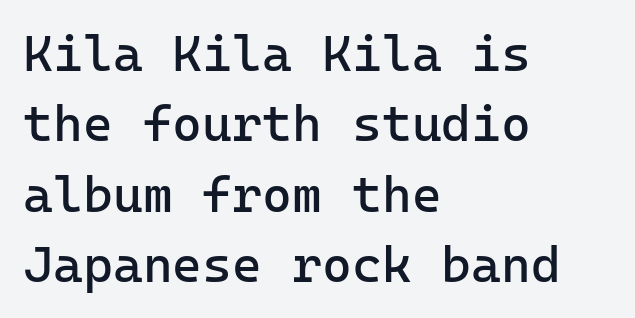
Q: Is the text bold? A: No.
Q: Is the text italic (slanted)? A: No, it is upright.
Q: Is the typeface a serif or a sans-serif typeface? A: Sans-serif.
Q: Is the text underlined? A: No.
Q: How is the paragraph aligned? A: Left-aligned.
Q: Is the spacing between letters normal or unusually wide? A: Normal.
Q: Is the spacing between lines tight, normal or loose? A: Normal.
Q: Width (condensed, normal, or wide)? A: Normal.
Q: Stroke contrast? A: Low.
Q: x-height? A: Medium.
